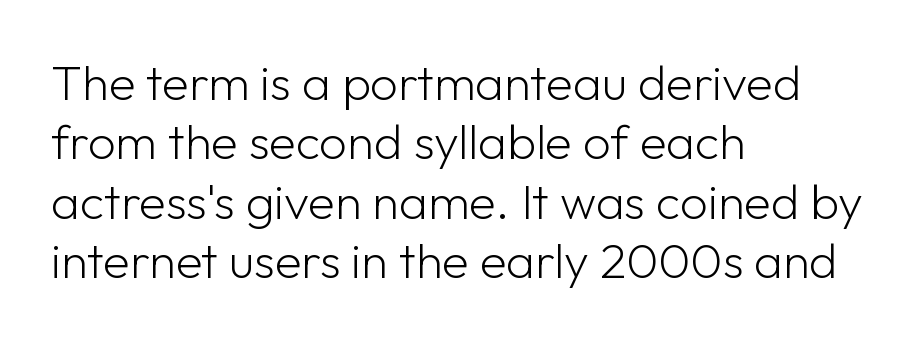
{"serif": "no", "italic": "no", "bold": "no", "weight": "light", "width": "normal", "stroke_contrast": "low", "x_height": "medium", "monospaced": "no", "underline": "no", "align": "left", "line_spacing_ratio": 1.21, "letter_spacing": "normal", "letter_spacing_em": 0.0, "glyph_px": 49}
